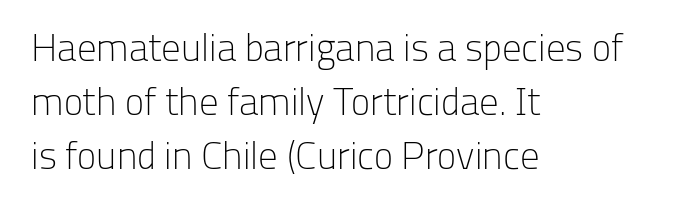
Each stroke keeps to a modest, everyday thickness or less. Left-aligned paragraph, ragged on the right. The leading is moderate, giving the passage an even texture. You can tell it's not italic because the verticals are truly vertical. Caption: standard tracking, unaltered. Words float on clear page, feet unadorned.
